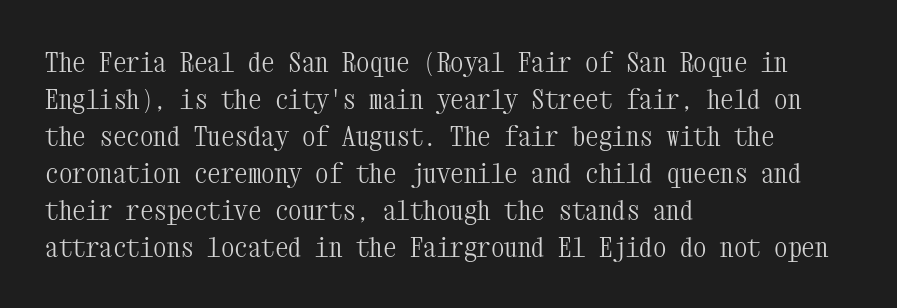
Q: Is the text bold? A: No.
Q: Is the text italic (slanted)? A: No, it is upright.
Q: Is the text underlined? A: No.
Q: How is the paragraph aligned? A: Left-aligned.
Q: Is the spacing between letters normal or unusually wide? A: Normal.
Q: Is the spacing between lines tight, normal or loose? A: Normal.
